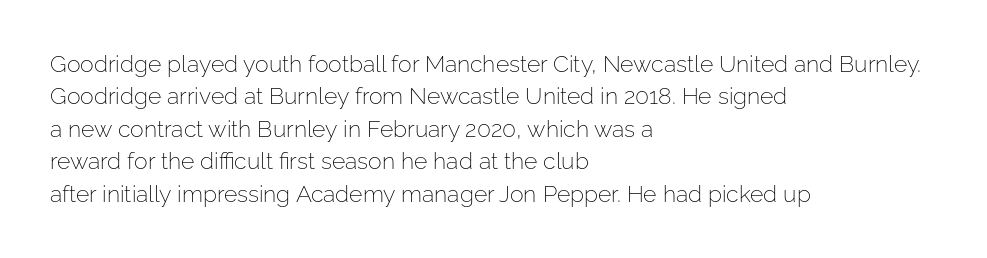
Q: Is the text bold? A: No.
Q: Is the text italic (slanted)? A: No, it is upright.
Q: Is the text underlined? A: No.
Q: How is the paragraph aligned? A: Left-aligned.
Q: Is the spacing between letters normal or unusually wide? A: Normal.
Q: Is the spacing between lines tight, normal or loose? A: Normal.
